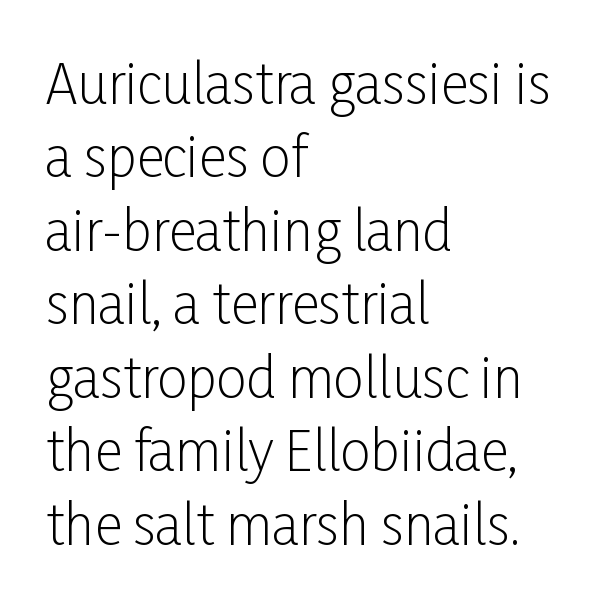
{"serif": "no", "italic": "no", "bold": "no", "weight": "light", "width": "condensed", "stroke_contrast": "low", "x_height": "medium", "monospaced": "no", "underline": "no", "align": "left", "line_spacing": "normal", "line_spacing_ratio": 1.36, "letter_spacing": "normal", "letter_spacing_em": 0.0, "glyph_px": 54}
